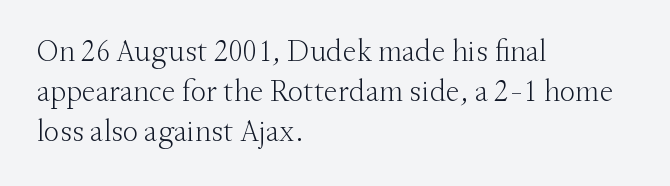
The image shows 31 px light serif type, upright; set left-aligned, normal line spacing (1.29x), normal letter spacing, not underlined; medium stroke contrast and a small x-height.
